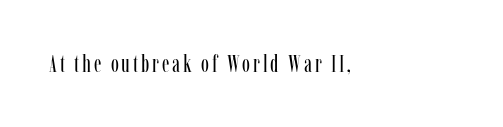
The space directly below the letters is spotless. No heavy texture on the line: the type isn't bold. A roman cut, with each character standing at attention. Every row of glyphs begins at an identical x-position on the left.
